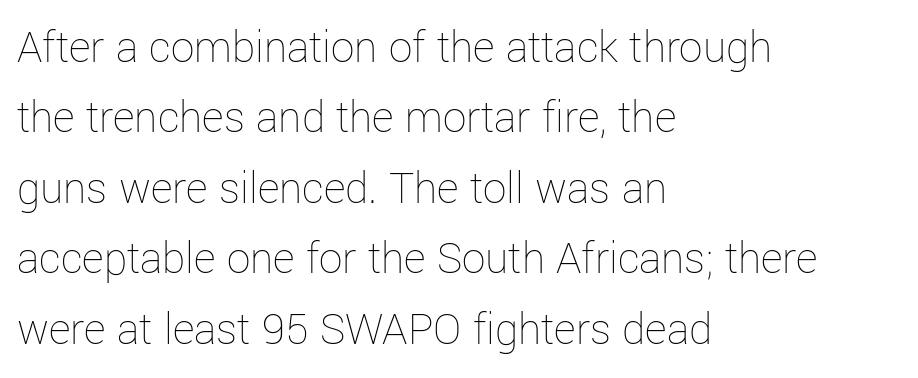
The image shows 47 px thin type, upright; set left-aligned, normal line spacing (1.5x), normal letter spacing, not underlined; low stroke contrast and a medium x-height.
